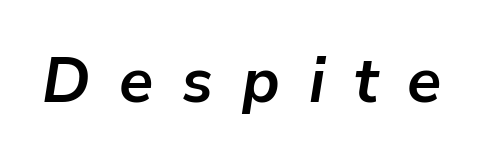
Q: Is the text bold? A: Yes.
Q: Is the text italic (slanted)? A: Yes, it leans right by about 9 degrees.
Q: Is the text underlined? A: No.
Q: Is the spacing between letters normal or unusually wide? A: Unusually wide.
Q: Width (condensed, normal, or wide)? A: Normal.
Q: Stroke contrast? A: Low.
Q: x-height? A: Medium.
Q: Monospaced? A: No.
